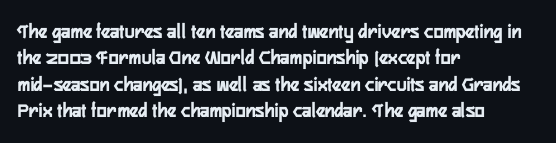
{"italic": "no", "underline": "no", "align": "left", "line_spacing": "normal", "line_spacing_ratio": 1.26, "letter_spacing": "normal", "letter_spacing_em": 0.0, "glyph_px": 21}
